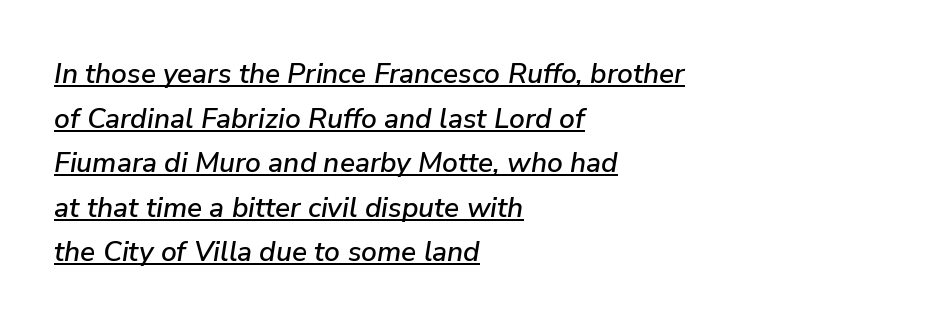
Q: Is the text italic (slanted)? A: Yes, it leans right by about 9 degrees.
Q: Is the text underlined? A: Yes.
Q: How is the paragraph aligned? A: Left-aligned.
Q: Is the spacing between letters normal or unusually wide? A: Normal.
Q: Is the spacing between lines tight, normal or loose? A: Normal.
Q: Width (condensed, normal, or wide)? A: Normal.
Q: Stroke contrast? A: Low.
Q: x-height? A: Medium.
Q: Monospaced? A: No.
